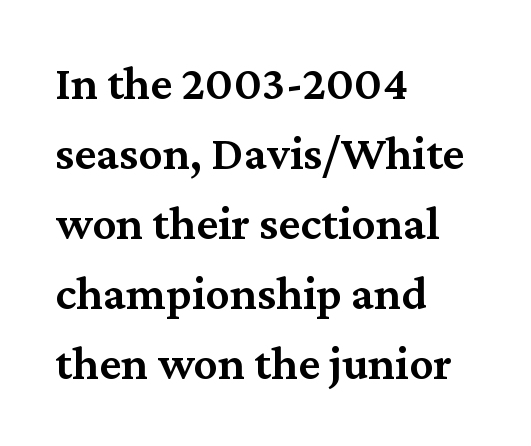
The image shows 48 px semibold serif type, upright; set left-aligned, normal line spacing (1.46x), normal letter spacing, not underlined; medium stroke contrast and a medium x-height.
